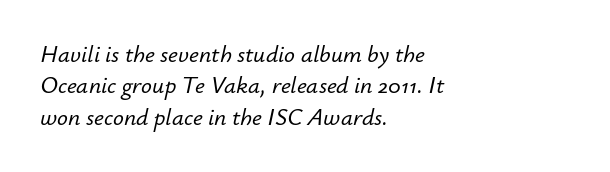
Q: Is the text italic (slanted)? A: Yes, it leans right by about 12 degrees.
Q: Is the text underlined? A: No.
Q: How is the paragraph aligned? A: Left-aligned.
Q: Is the spacing between letters normal or unusually wide? A: Normal.
Q: Is the spacing between lines tight, normal or loose? A: Normal.
